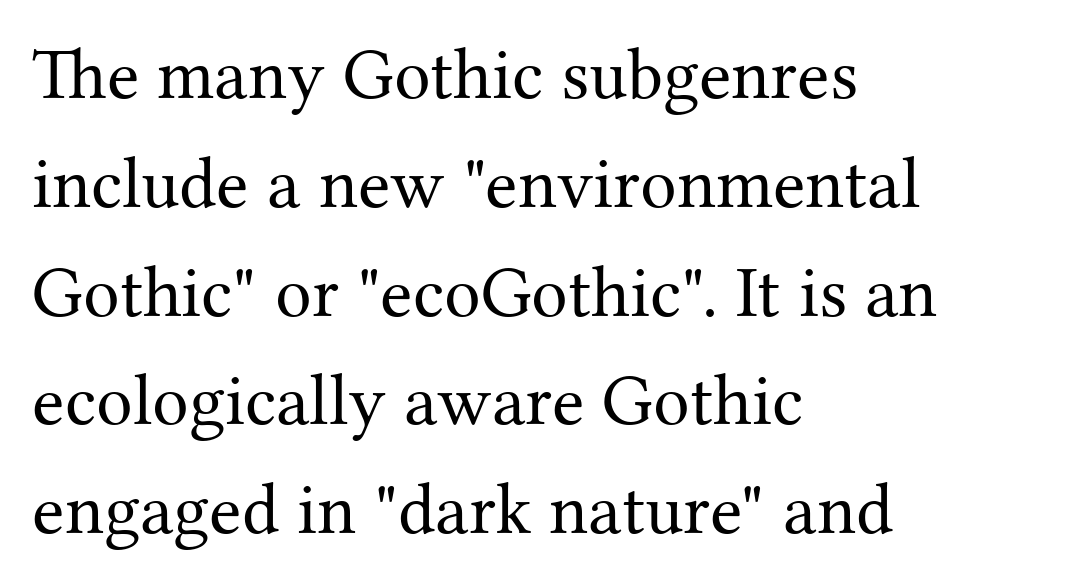
Q: Is the text bold? A: No.
Q: Is the text italic (slanted)? A: No, it is upright.
Q: Is the typeface a serif or a sans-serif typeface? A: Serif.
Q: Is the text underlined? A: No.
Q: How is the paragraph aligned? A: Left-aligned.
Q: Is the spacing between letters normal or unusually wide? A: Normal.
Q: Is the spacing between lines tight, normal or loose? A: Normal.
Q: Width (condensed, normal, or wide)? A: Normal.
Q: Stroke contrast? A: Medium.
Q: x-height? A: Medium.
Q: Monospaced? A: No.
